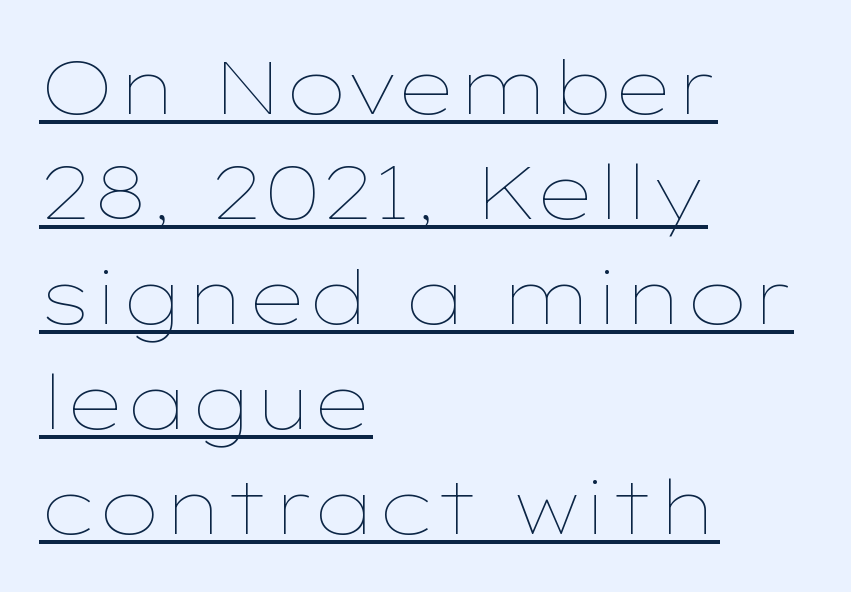
Q: Is the text bold? A: No.
Q: Is the text italic (slanted)? A: No, it is upright.
Q: Is the text underlined? A: Yes.
Q: How is the paragraph aligned? A: Left-aligned.
Q: Is the spacing between letters normal or unusually wide? A: Normal.
Q: Is the spacing between lines tight, normal or loose? A: Normal.
Q: Width (condensed, normal, or wide)? A: Wide.
Q: Stroke contrast? A: Low.
Q: x-height? A: Medium.
Q: Monospaced? A: No.
